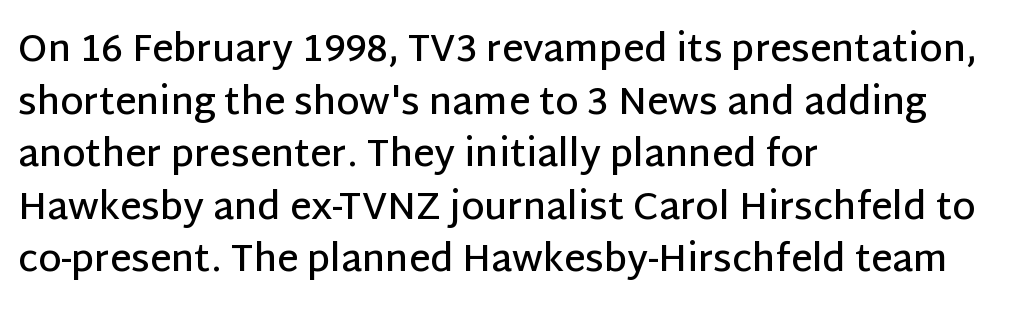
Q: Is the text bold? A: Semi-bold.
Q: Is the text italic (slanted)? A: No, it is upright.
Q: Is the typeface a serif or a sans-serif typeface? A: Sans-serif.
Q: Is the text underlined? A: No.
Q: How is the paragraph aligned? A: Left-aligned.
Q: Is the spacing between letters normal or unusually wide? A: Normal.
Q: Is the spacing between lines tight, normal or loose? A: Normal.
Q: Width (condensed, normal, or wide)? A: Normal.
Q: Stroke contrast? A: Low.
Q: x-height? A: Large.
Q: Monospaced? A: No.
